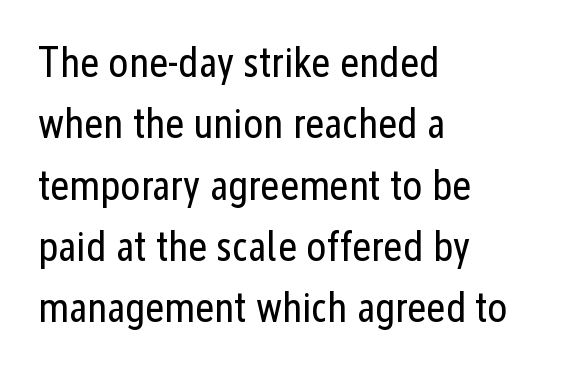
The image shows 42 px regular-weight, condensed sans-serif type, upright; set left-aligned, normal line spacing (1.46x), normal letter spacing, not underlined; low stroke contrast and a medium x-height.
